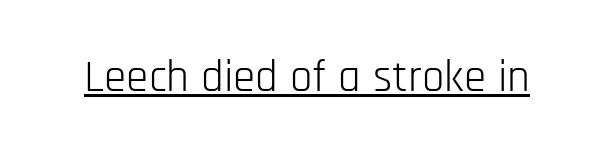
This is not heavy type; no bold has been used. To sum up the face: it is a sans, with no serifs. Tracking value appears to be zero — textbook default spacing. You could not count columns in this text — the font is proportionally spaced. Notice how a bar underscores the lettering throughout. Every stem runs plumb, perpendicular to the baseline.
